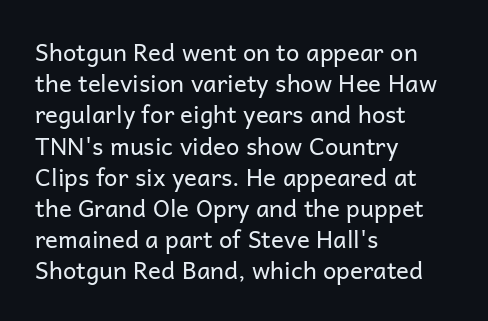
{"italic": "no", "bold": "no", "underline": "no", "align": "left", "line_spacing": "normal", "line_spacing_ratio": 1.3, "letter_spacing": "normal", "letter_spacing_em": 0.0, "glyph_px": 24}
